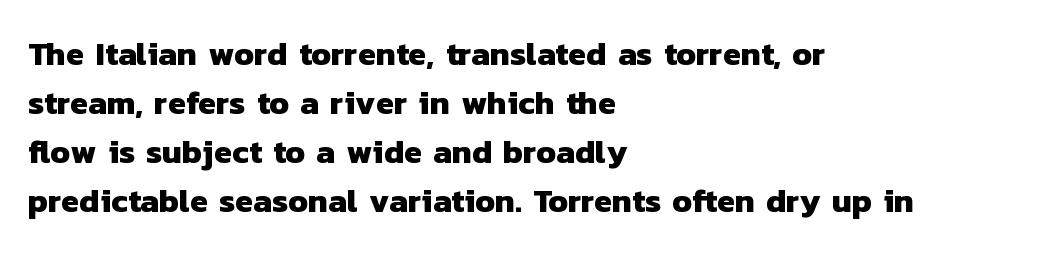
The lines sit at an ordinary, default distance from one another. Is this a fixed-width face? No — the glyphs have proportional, varying widths. The type family on display is of the sans-serif kind. The text block is weighted toward the left margin, trailing off unevenly rightward. The string is rendered with underlining switched off. Honestly, the letter spacing is just normal — you wouldn't notice it.
